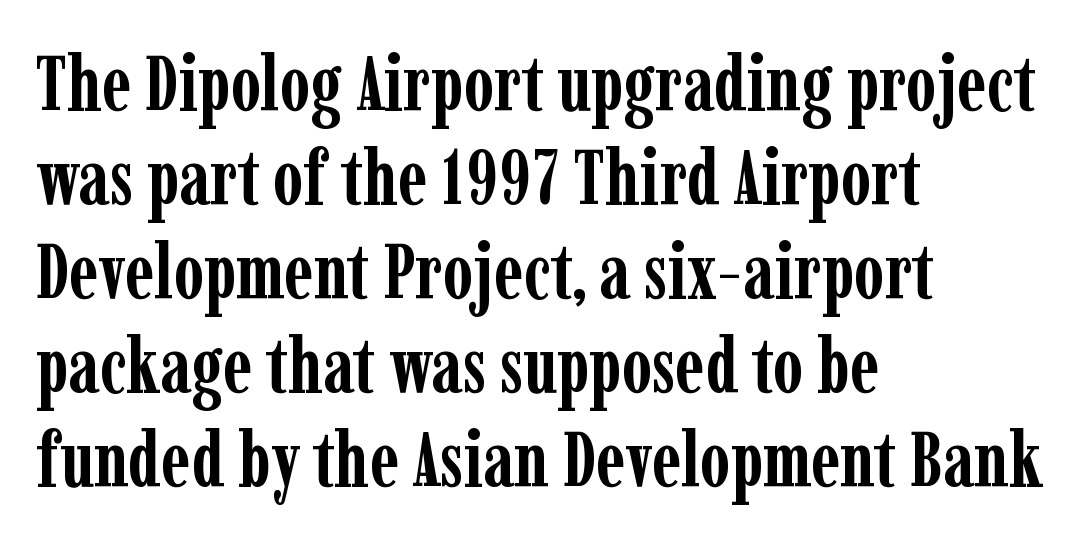
{"serif": "yes", "italic": "no", "bold": "yes", "weight": "semibold", "width": "condensed", "stroke_contrast": "low", "x_height": "medium", "monospaced": "no", "underline": "no", "align": "left", "line_spacing_ratio": 1.22, "letter_spacing": "normal", "letter_spacing_em": 0.0, "glyph_px": 77}
